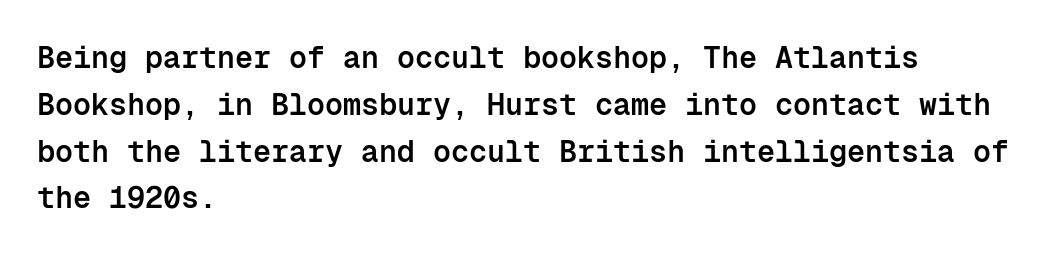
Q: Is the text bold? A: Semi-bold.
Q: Is the text italic (slanted)? A: No, it is upright.
Q: Is the typeface a serif or a sans-serif typeface? A: Sans-serif.
Q: Is the text underlined? A: No.
Q: How is the paragraph aligned? A: Left-aligned.
Q: Is the spacing between letters normal or unusually wide? A: Normal.
Q: Is the spacing between lines tight, normal or loose? A: Normal.
Q: Width (condensed, normal, or wide)? A: Normal.
Q: Stroke contrast? A: Low.
Q: x-height? A: Medium.
Q: Monospaced? A: Yes.
